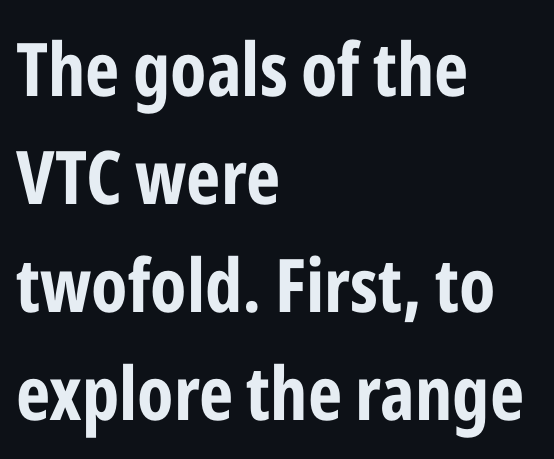
Q: Is the text bold? A: Yes.
Q: Is the text italic (slanted)? A: No, it is upright.
Q: Is the typeface a serif or a sans-serif typeface? A: Sans-serif.
Q: Is the text underlined? A: No.
Q: How is the paragraph aligned? A: Left-aligned.
Q: Is the spacing between letters normal or unusually wide? A: Normal.
Q: Is the spacing between lines tight, normal or loose? A: Normal.
Q: Width (condensed, normal, or wide)? A: Condensed.
Q: Stroke contrast? A: Low.
Q: x-height? A: Medium.
Q: Monospaced? A: No.
